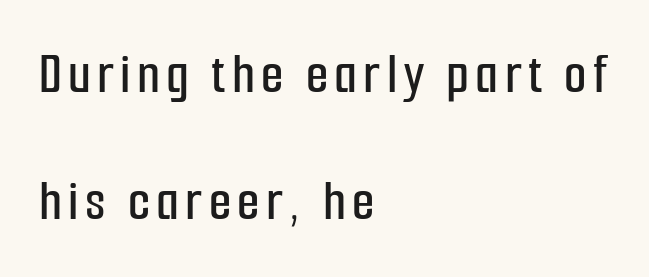
You could not count columns in this text — the font is proportionally spaced. Unlike a traditional serif, this face leaves its strokes unadorned. Compared with a centered layout, this one pins lines to the left instead. The block of text is sparse from top to bottom, with ample space between rows.
